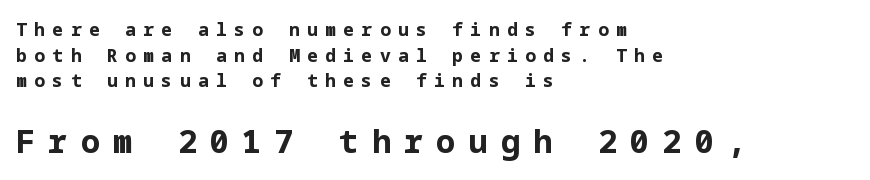
{"serif": "no", "italic": "no", "bold": "yes", "weight": "bold", "width": "normal", "stroke_contrast": "low", "x_height": "medium", "underline": "no", "align": "left", "line_spacing": "normal", "line_spacing_ratio": 1.42, "letter_spacing": "wide", "letter_spacing_em": 0.41, "larger_block": "second", "size_ratio": 1.78, "glyph_px": 32}
